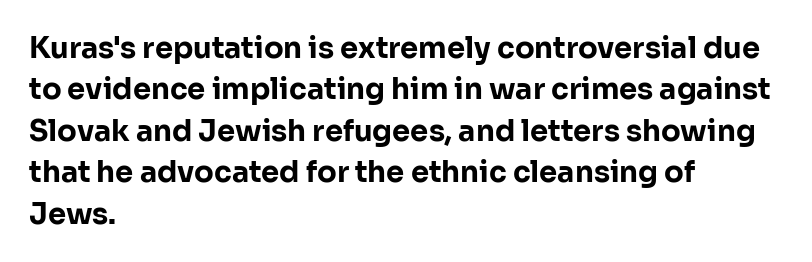
The image shows 29 px bold sans-serif type, upright; set left-aligned, normal line spacing (1.43x), normal letter spacing, not underlined; low stroke contrast and a medium x-height.
